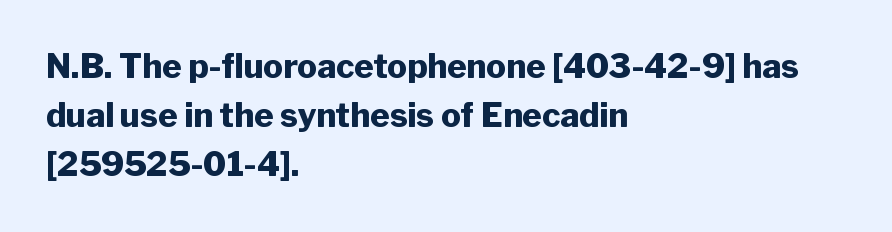
Q: Is the text bold? A: Yes.
Q: Is the text italic (slanted)? A: No, it is upright.
Q: Is the typeface a serif or a sans-serif typeface? A: Sans-serif.
Q: Is the text underlined? A: No.
Q: How is the paragraph aligned? A: Left-aligned.
Q: Is the spacing between letters normal or unusually wide? A: Normal.
Q: Is the spacing between lines tight, normal or loose? A: Normal.
Q: Width (condensed, normal, or wide)? A: Normal.
Q: Stroke contrast? A: Low.
Q: x-height? A: Medium.
Q: Monospaced? A: No.
